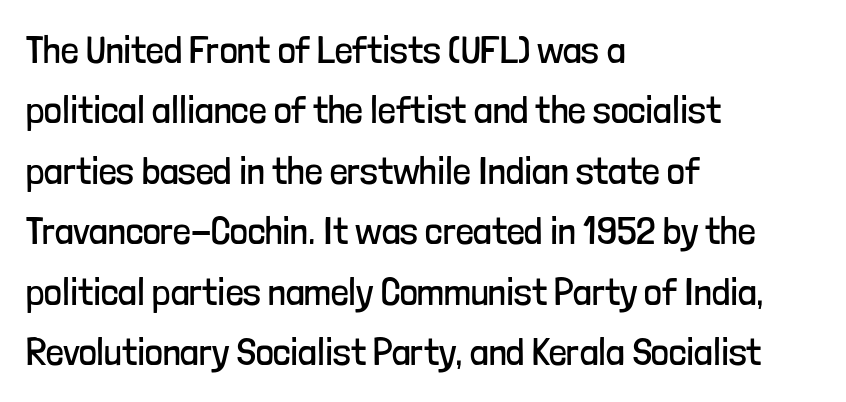
Looks like regular typesetting: each glyph gets only the width it needs. Nope, no serifs anywhere on these letters. A student would call this left alignment; a typographer would say flush left, rag right. Posture: upright roman. Check the space under the baseline: it is left empty. Does the leading feel generous? No, just average.
